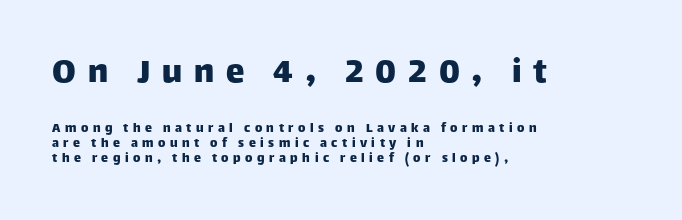
{"serif": "no", "italic": "no", "width": "normal", "stroke_contrast": "low", "x_height": "large", "monospaced": "no", "underline": "no", "align": "left", "line_spacing": "tight", "line_spacing_ratio": 1.05, "letter_spacing": "wide", "letter_spacing_em": 0.32, "larger_block": "first", "size_ratio": 2.64, "glyph_px": 37}
